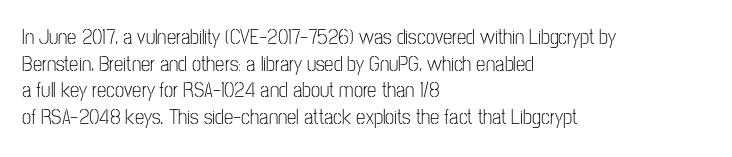
The image shows 21 px text type, upright; set left-aligned, normal line spacing (1.27x), normal letter spacing, not underlined.
